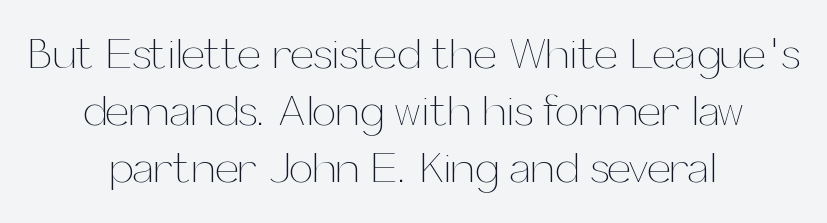
Q: Is the text bold? A: No.
Q: Is the text italic (slanted)? A: No, it is upright.
Q: Is the text underlined? A: No.
Q: How is the paragraph aligned? A: Centered.
Q: Is the spacing between letters normal or unusually wide? A: Normal.
Q: Is the spacing between lines tight, normal or loose? A: Normal.
Q: Width (condensed, normal, or wide)? A: Normal.
Q: Stroke contrast? A: Medium.
Q: x-height? A: Medium.
Q: Monospaced? A: No.
